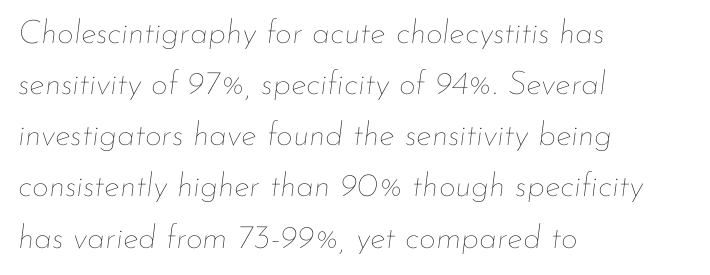
{"italic": "yes", "lean": "right", "slant_degrees": 7, "bold": "no", "weight": "thin", "width": "normal", "stroke_contrast": "low", "x_height": "small", "monospaced": "no", "underline": "no", "align": "left", "line_spacing": "normal", "line_spacing_ratio": 1.55, "letter_spacing": "normal", "letter_spacing_em": 0.0, "glyph_px": 33}
